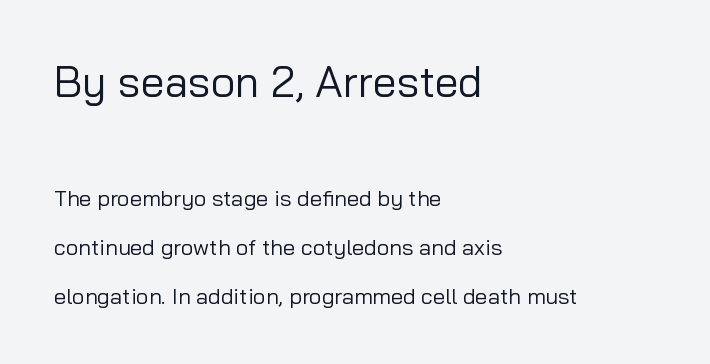
The lettering stays uniformly vertical, giving the passage a roman look. The face used here appears at its bigger size in the upper chunk. Here the designer chose a conventional face with non-uniform glyph widths. Students, observe: this is what heavily led, spacious text looks like. Compared with a centered layout, this one pins lines to the left instead. Check the space under the baseline: it is left empty.
